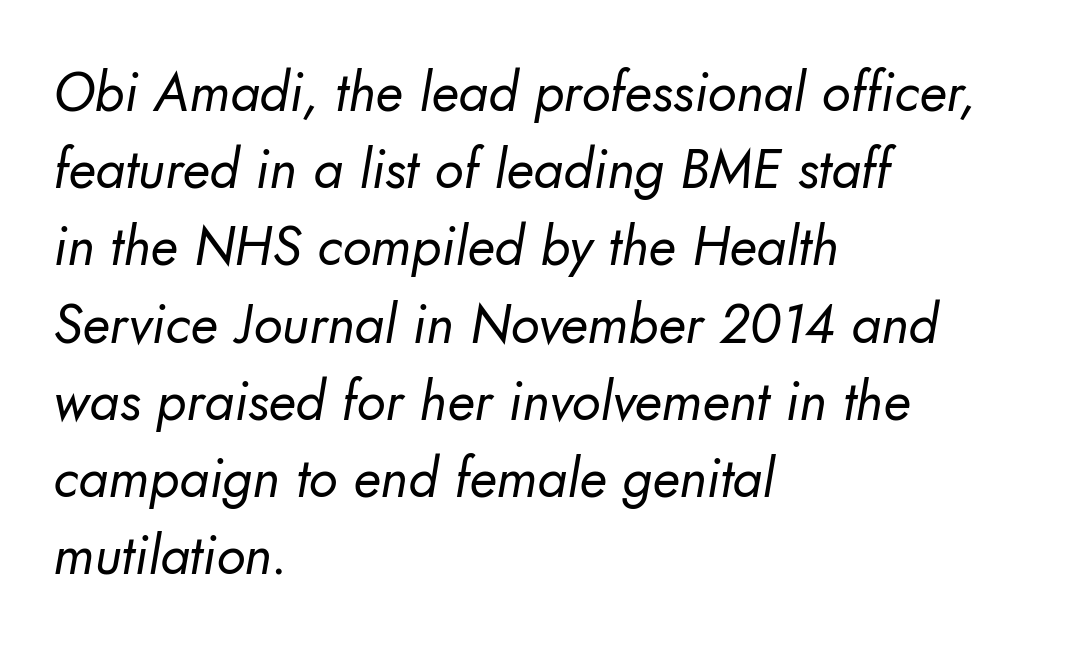
The image shows 54 px regular-weight sans-serif type; set left-aligned, normal line spacing (1.43x), normal letter spacing, not underlined; low stroke contrast and a small x-height.
